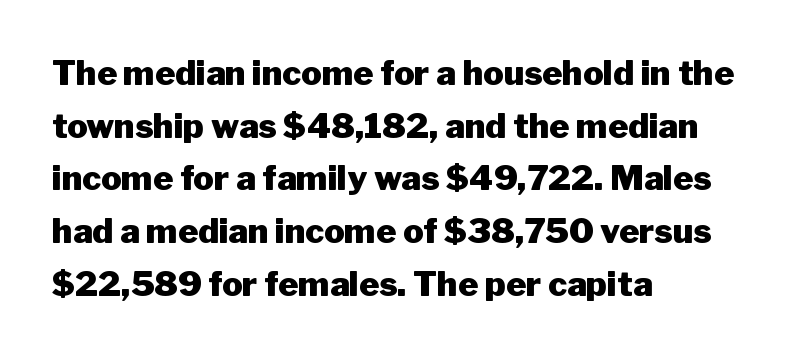
The specimen omits any rule beneath the text block's lines. In terms of letterform style, serifs are entirely absent. Nothing unusual about the tracking: characters are spaced as the font intends. This block has exactly the height ordinary leading produces. The type sits square on the baseline with zero lean. Character widths vary here, with narrow letters taking less room than wide ones.
